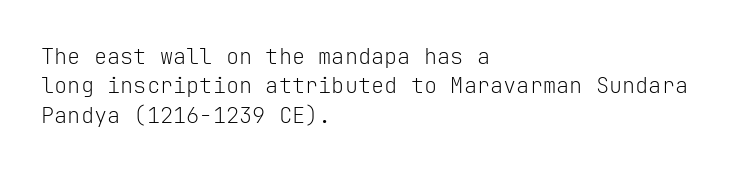
Bare-footed words on every line. Every stem runs plumb, perpendicular to the baseline. The typesetting does not lean heavy: it is not bold. Tracking value appears to be zero — textbook default spacing. The vertical gap from one line to the next is medium.
